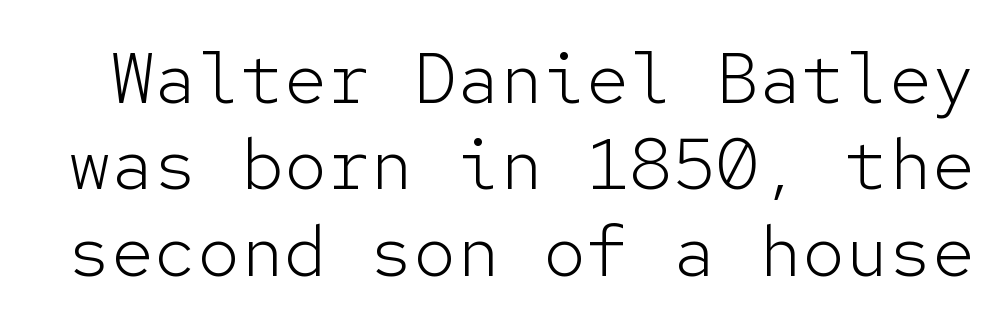
The string is rendered with underlining switched off. It's the straight-up-and-down kind of type. Note the uniform advance width — an 'i' takes as much space as an 'm'. Heft: none added — not bold.
